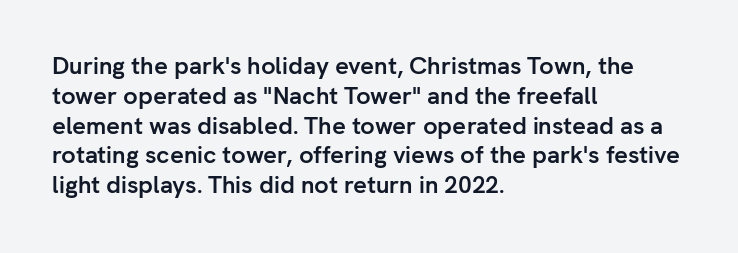
The image shows 24 px bold type, upright; set left-aligned, line spacing 1.24x, normal letter spacing, not underlined.
